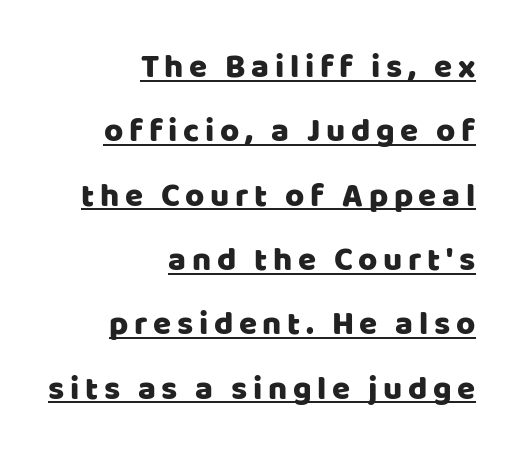
Q: Is the text italic (slanted)? A: No, it is upright.
Q: Is the typeface a serif or a sans-serif typeface? A: Sans-serif.
Q: Is the text underlined? A: Yes.
Q: How is the paragraph aligned? A: Right-aligned.
Q: Is the spacing between lines tight, normal or loose? A: Loose.
Q: Width (condensed, normal, or wide)? A: Normal.
Q: Stroke contrast? A: Low.
Q: x-height? A: Large.
Q: Monospaced? A: No.
